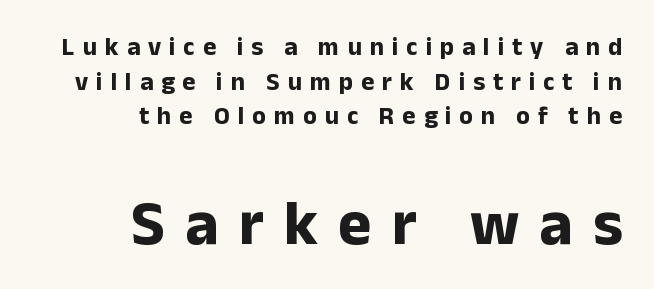
Characters remain perfectly vertical along every line. In terms of leading, this rendering sits right in the middle. Classification — sans serif. The letters in the lower block stand taller than those in the block above. In CSS terms this would be text-align: right.
